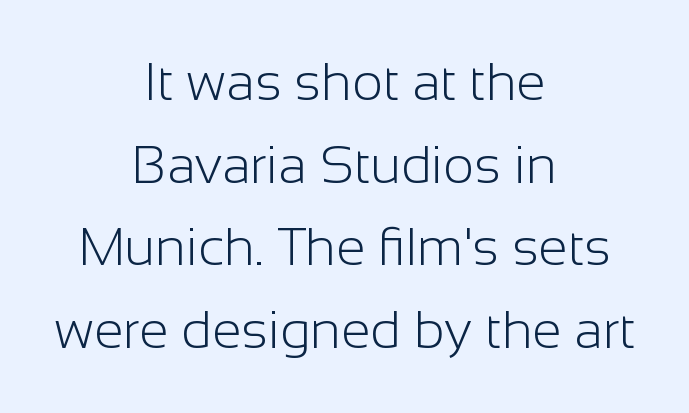
{"serif": "no", "italic": "no", "bold": "no", "weight": "light", "width": "normal", "stroke_contrast": "low", "x_height": "medium", "monospaced": "no", "underline": "no", "align": "center", "line_spacing": "normal", "line_spacing_ratio": 1.56, "letter_spacing": "normal", "letter_spacing_em": 0.0, "glyph_px": 53}
